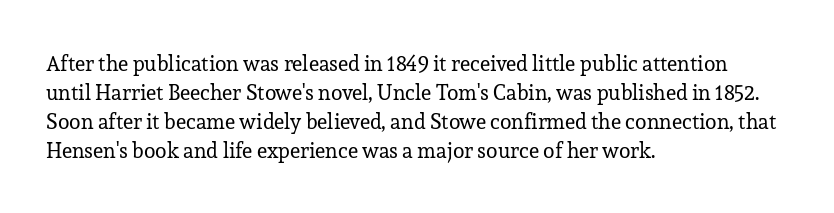
Letters rest on an invisible, unmarked baseline. Heaviness? Minimal to ordinary, like unemphasized prose. The rendering anchors every line to the left-hand side. The line-height multiplier appears to be the usual default.
